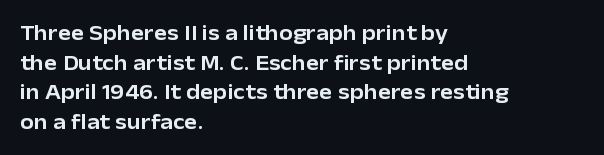
Q: Is the text italic (slanted)? A: No, it is upright.
Q: Is the text underlined? A: No.
Q: How is the paragraph aligned? A: Left-aligned.
Q: Is the spacing between letters normal or unusually wide? A: Normal.
Q: Is the spacing between lines tight, normal or loose? A: Normal.
